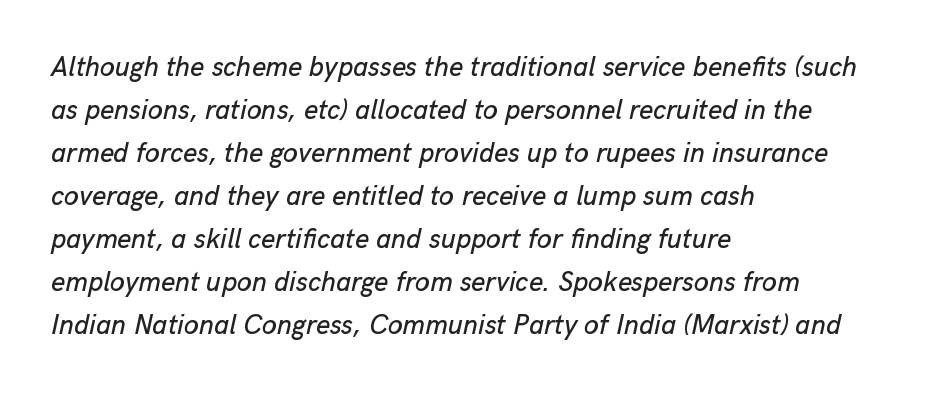
The image shows 27 px text type, italic (leaning right); set left-aligned, normal line spacing (1.59x), normal letter spacing, not underlined.
